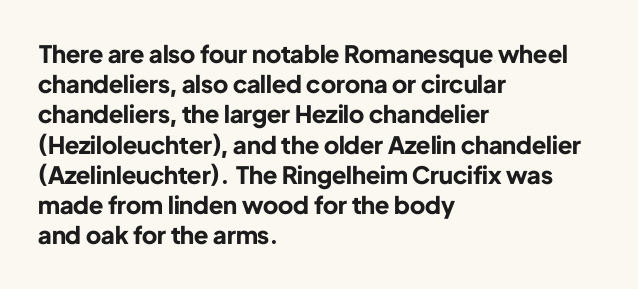
Q: Is the text bold? A: Yes.
Q: Is the text italic (slanted)? A: No, it is upright.
Q: Is the text underlined? A: No.
Q: How is the paragraph aligned? A: Left-aligned.
Q: Is the spacing between letters normal or unusually wide? A: Normal.
Q: Is the spacing between lines tight, normal or loose? A: Normal.
